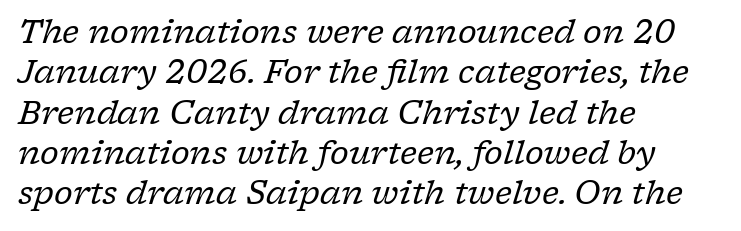
{"serif": "yes", "italic": "yes", "lean": "right", "slant_degrees": 17, "bold": "no", "weight": "regular", "width": "normal", "stroke_contrast": "low", "x_height": "medium", "monospaced": "no", "underline": "no", "align": "left", "line_spacing": "normal", "line_spacing_ratio": 1.26, "letter_spacing": "normal", "letter_spacing_em": 0.0, "glyph_px": 32}
